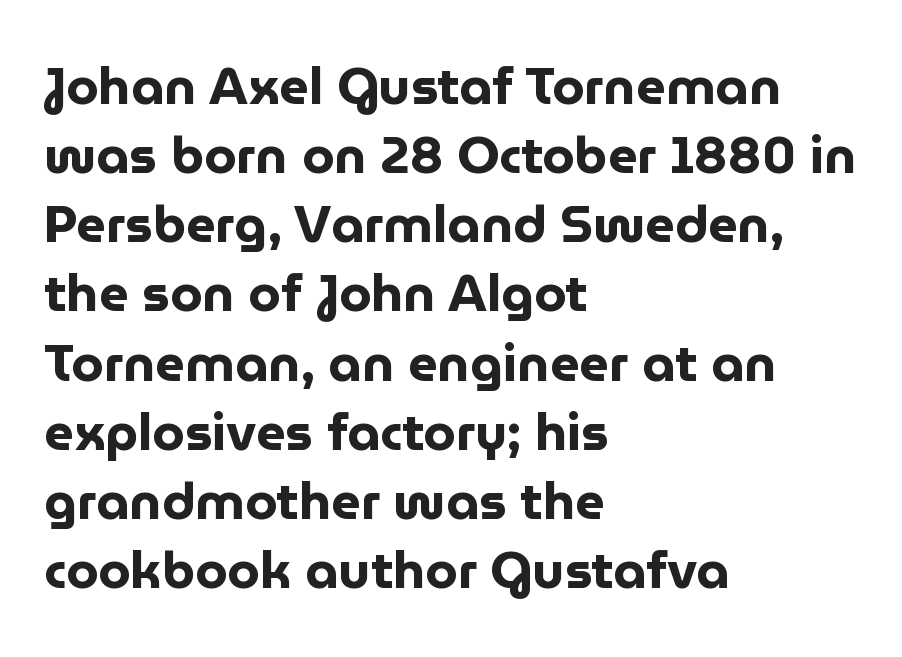
The image shows 52 px bold sans-serif type, upright; set left-aligned, normal line spacing (1.33x), normal letter spacing, not underlined; low stroke contrast and a medium x-height.
